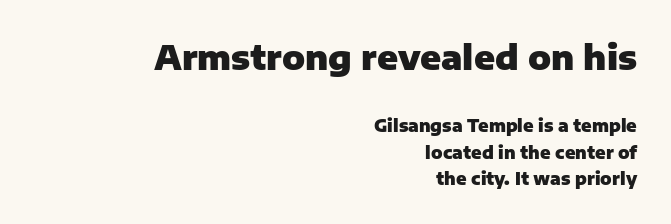
The image shows 34 px heavy sans-serif type, upright; set right-aligned, normal line spacing (1.56x), normal letter spacing, not underlined; the first (top) block is 2.0x larger; low stroke contrast and a medium x-height.
